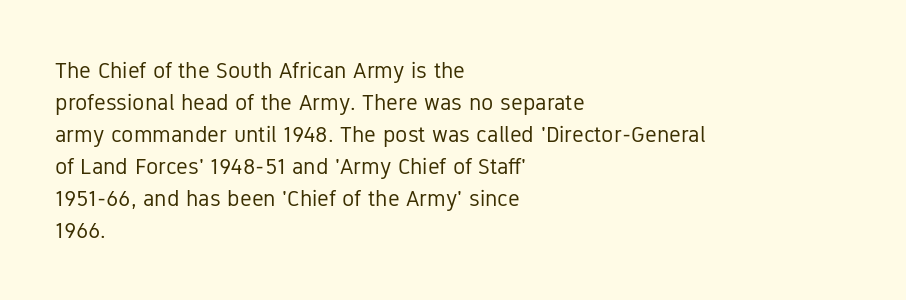
{"italic": "no", "bold": "no", "underline": "no", "align": "left", "line_spacing": "normal", "line_spacing_ratio": 1.39, "letter_spacing": "normal", "letter_spacing_em": 0.0, "glyph_px": 23}
